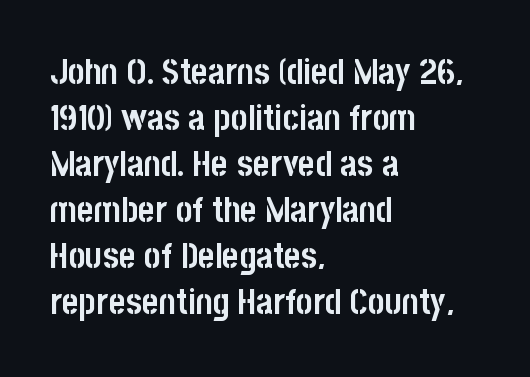
Q: Is the text bold? A: Yes.
Q: Is the text italic (slanted)? A: No, it is upright.
Q: Is the typeface a serif or a sans-serif typeface? A: Sans-serif.
Q: Is the text underlined? A: No.
Q: How is the paragraph aligned? A: Left-aligned.
Q: Is the spacing between letters normal or unusually wide? A: Normal.
Q: Is the spacing between lines tight, normal or loose? A: Normal.
Q: Width (condensed, normal, or wide)? A: Condensed.
Q: Stroke contrast? A: Low.
Q: x-height? A: Large.
Q: Monospaced? A: No.
